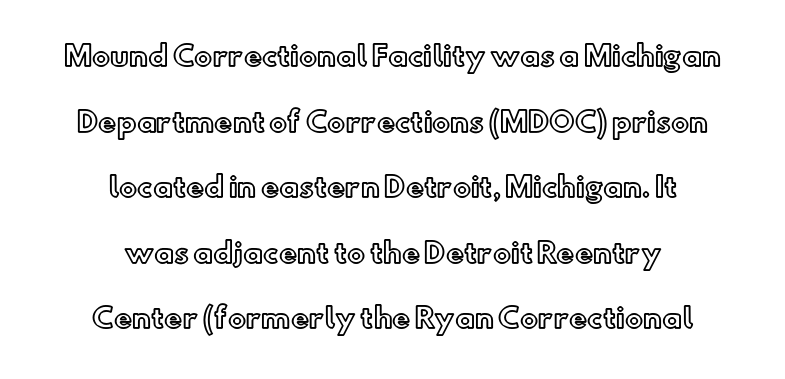
{"italic": "no", "underline": "no", "align": "center", "line_spacing": "loose", "line_spacing_ratio": 2.43, "letter_spacing": "normal", "letter_spacing_em": 0.0, "glyph_px": 27}
